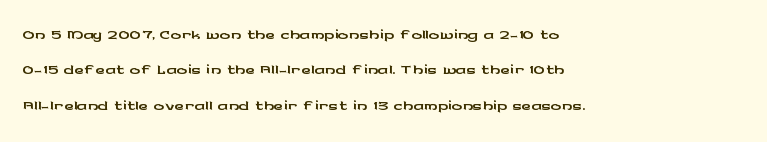
The image shows 26 px text type, upright; set left-aligned, normal line spacing (1.36x), normal letter spacing, not underlined.
